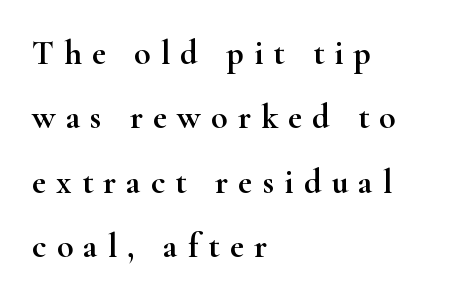
Proportional: the letters do not fall into vertical columns. The tracking reads as deliberately expanded to a designer's eye. The rendering shows small feet on the letterforms — a serif design. Do the letters lean? They stand straight. The compositor pushed each line to the left boundary.
